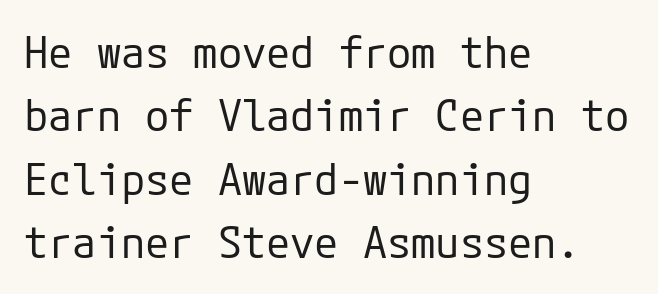
{"serif": "no", "italic": "no", "bold": "no", "weight": "regular", "width": "normal", "stroke_contrast": "low", "x_height": "medium", "underline": "no", "align": "left", "line_spacing": "normal", "line_spacing_ratio": 1.44, "letter_spacing": "normal", "letter_spacing_em": 0.0, "glyph_px": 44}
